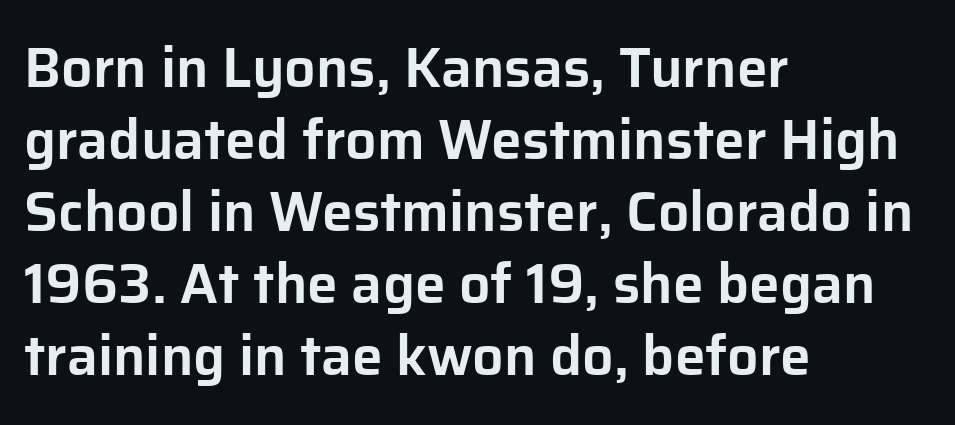
{"serif": "no", "italic": "no", "width": "normal", "stroke_contrast": "low", "x_height": "medium", "monospaced": "no", "underline": "no", "align": "left", "line_spacing": "normal", "line_spacing_ratio": 1.31, "letter_spacing": "normal", "letter_spacing_em": 0.0, "glyph_px": 55}
